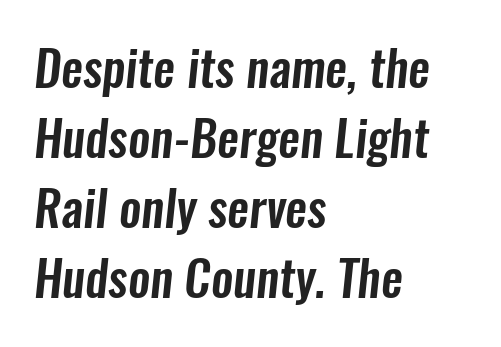
The image shows 49 px condensed sans-serif type; set left-aligned, normal line spacing (1.43x), normal letter spacing, not underlined; low stroke contrast and a medium x-height.
